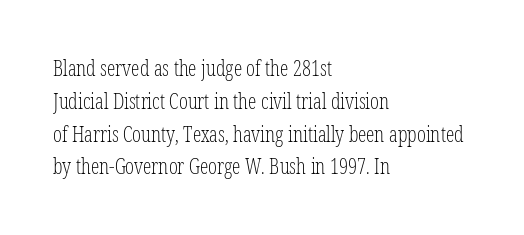
Upright lettering throughout. The rows are spaced the way most documents space them. These lines stack with their left ends in a neat column. The space beneath each line is pristine and unruled. This sample uses plain, unmodified letter spacing. Stem width sits at or under what a default text font uses.
